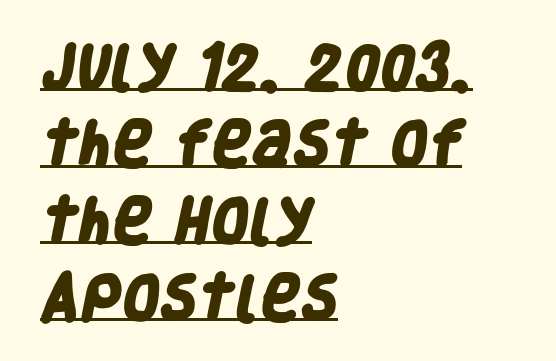
{"serif": "no", "bold": "yes", "weight": "heavy", "width": "condensed", "stroke_contrast": "low", "x_height": "large", "monospaced": "no", "underline": "yes", "align": "left", "line_spacing": "normal", "line_spacing_ratio": 1.57, "letter_spacing": "normal", "letter_spacing_em": 0.0, "glyph_px": 49}
